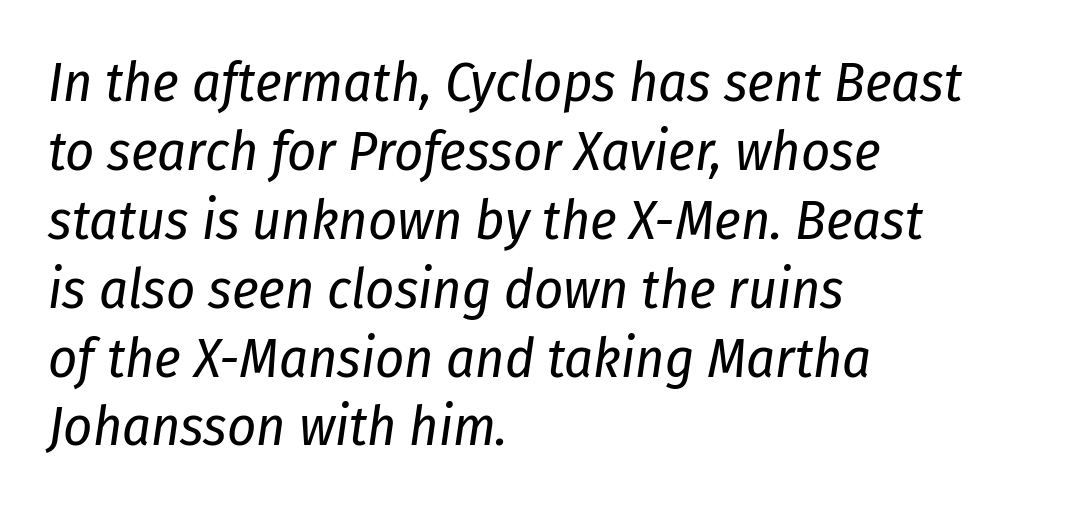
The image shows 56 px regular-weight, condensed type, italic (leaning right); set left-aligned, line spacing 1.23x, normal letter spacing, not underlined; low stroke contrast and a medium x-height.
